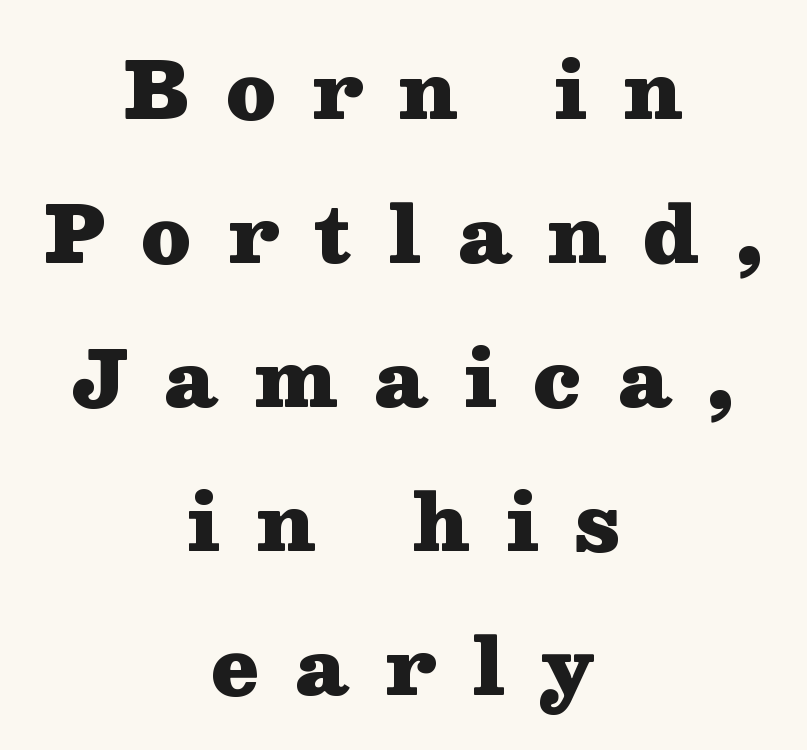
{"serif": "yes", "italic": "no", "bold": "yes", "weight": "heavy", "width": "wide", "stroke_contrast": "medium", "x_height": "medium", "monospaced": "no", "underline": "no", "align": "center", "line_spacing_ratio": 1.87, "letter_spacing": "wide", "letter_spacing_em": 0.47, "glyph_px": 77}
